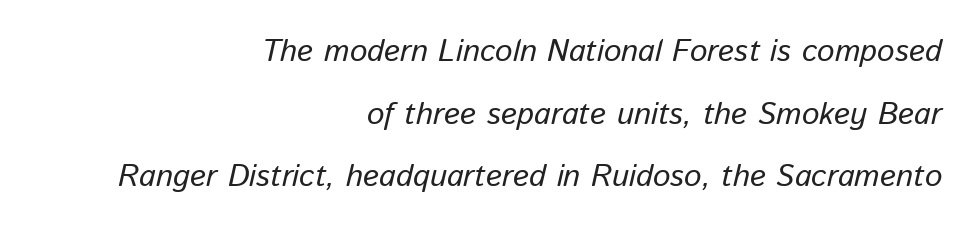
The image shows 31 px text type, italic (leaning right); set right-aligned, loose line spacing (2.02x), normal letter spacing, not underlined; low stroke contrast and a medium x-height.
